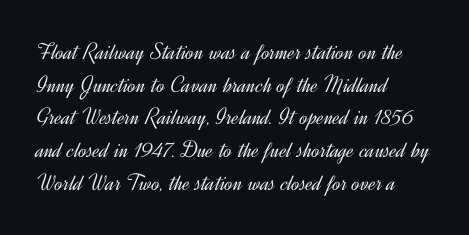
Q: Is the text bold? A: No.
Q: Is the text italic (slanted)? A: Yes.
Q: Is the text underlined? A: No.
Q: How is the paragraph aligned? A: Left-aligned.
Q: Is the spacing between letters normal or unusually wide? A: Normal.
Q: Is the spacing between lines tight, normal or loose? A: Normal.
